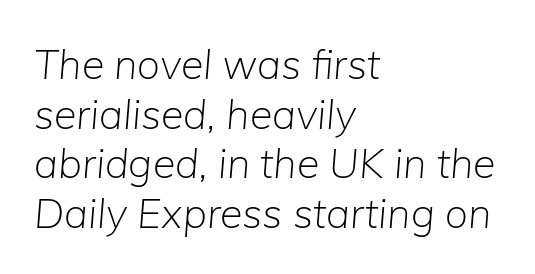
The image shows 41 px light type, italic (leaning right); set left-aligned, line spacing 1.21x, normal letter spacing, not underlined; low stroke contrast and a medium x-height.
